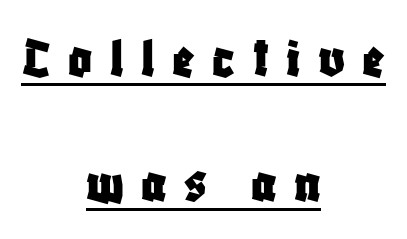
Layout note: lines centered. Italic: no, the glyphs are upright roman. Students, observe: this is what heavily led, spacious text looks like. Grotesque or geometric, the face here clearly has no serifs. Characters follow at a spacing far wider than the type designer built in.
